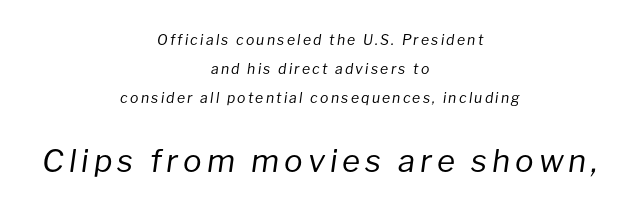
{"italic": "yes", "lean": "right", "slant_degrees": 8, "bold": "no", "weight": "regular", "width": "normal", "stroke_contrast": "low", "x_height": "medium", "monospaced": "no", "underline": "no", "align": "center", "line_spacing": "loose", "line_spacing_ratio": 2.06, "larger_block": "second", "size_ratio": 2.21, "glyph_px": 31}
